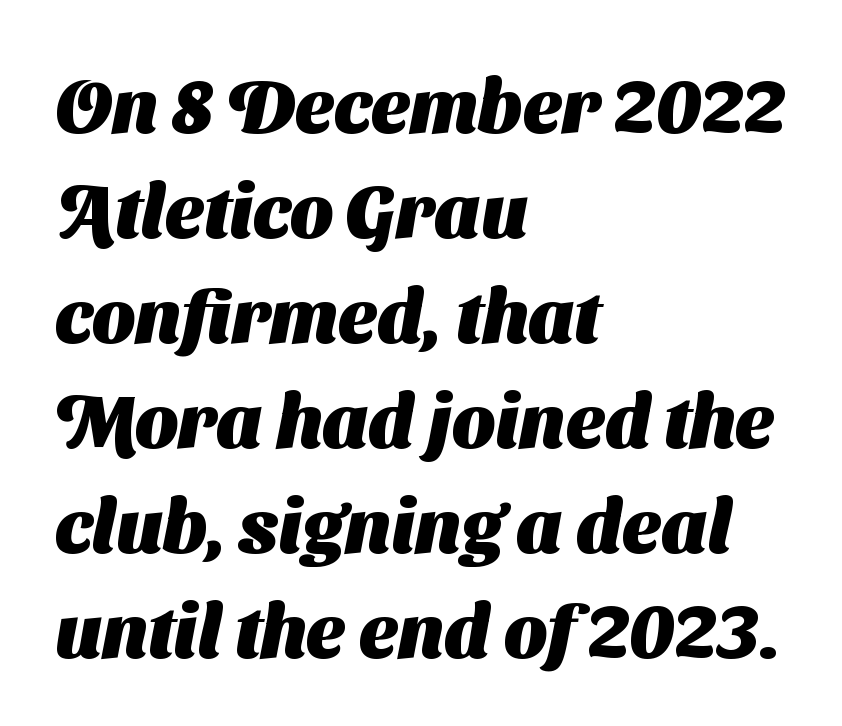
Each letter's strokes conclude bluntly, with no projecting serifs. Heft: maximum for text — a bold. The space between consecutive lines is moderate. Proportional: the letters do not fall into vertical columns.
